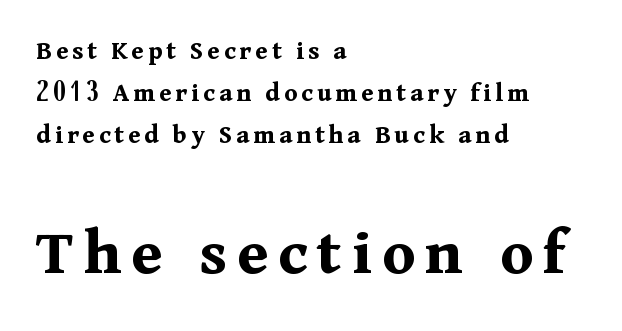
Caption: multi-line text, flush left, ragged right. Leading: standard. Pretty heavy lettering here — definitely bold. The lower block of text is set noticeably larger than the block above it. The face used here is proportionally spaced, like ordinary book or web type.
